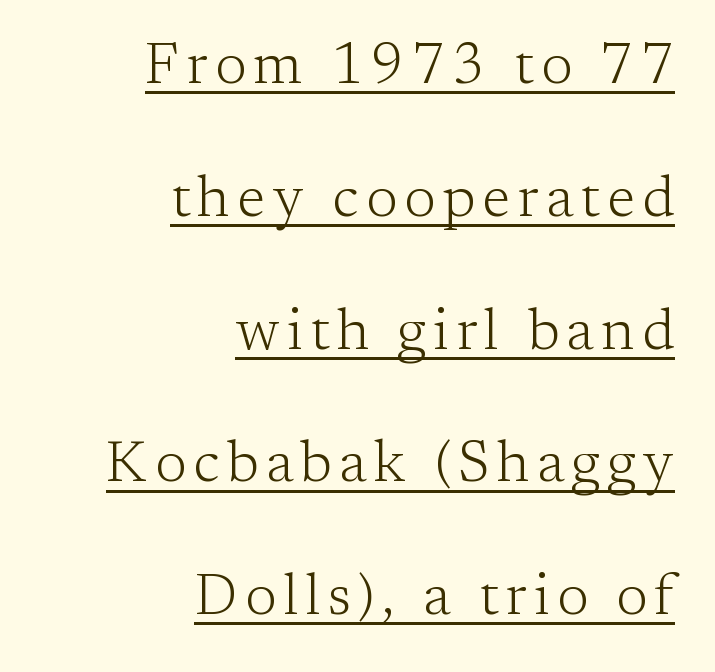
This is the regular roman posture of the typeface. Underlined type. A flush-right, rag-left setting is used for this passage. Is this a sans? No — the strokes have serifs. The cut favours lightness, reaching ordinary text weight at its darkest. Airy leading.
